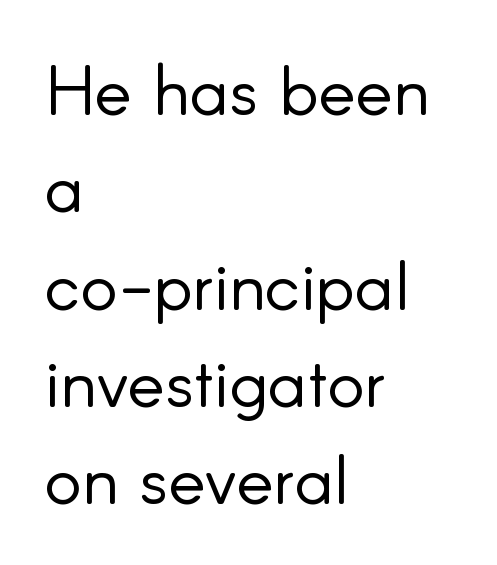
The image shows 70 px light sans-serif type, upright; set left-aligned, normal line spacing (1.39x), normal letter spacing, not underlined; low stroke contrast and a small x-height.
